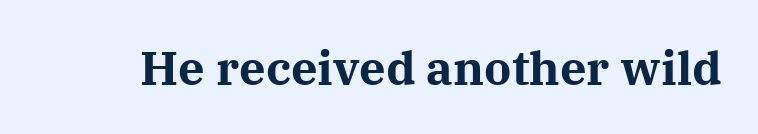
How heavy is the stroke? Heavy — this is a bold. Each letter keeps its own natural width here, so spacing adapts to shape. Classification — serif. Posture: vertical.
